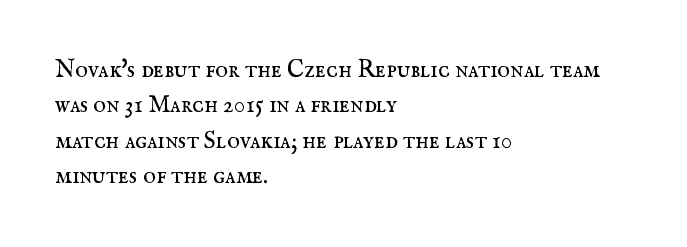
Q: Is the text bold? A: No.
Q: Is the text italic (slanted)? A: No, it is upright.
Q: Is the text underlined? A: No.
Q: How is the paragraph aligned? A: Left-aligned.
Q: Is the spacing between letters normal or unusually wide? A: Normal.
Q: Is the spacing between lines tight, normal or loose? A: Normal.
